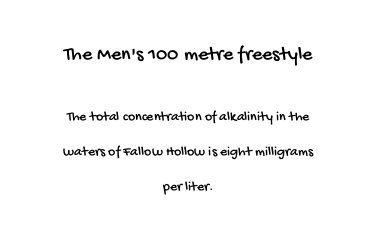
{"underline": "no", "align": "center", "line_spacing": "loose", "line_spacing_ratio": 2.49, "letter_spacing": "normal", "letter_spacing_em": 0.0, "larger_block": "first", "size_ratio": 1.43, "glyph_px": 20}
